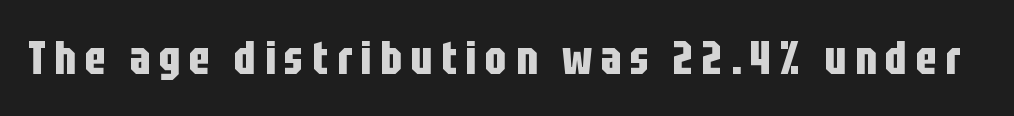
The image shows 46 px bold, condensed sans-serif type, upright; set not underlined; low stroke contrast and a large x-height.
